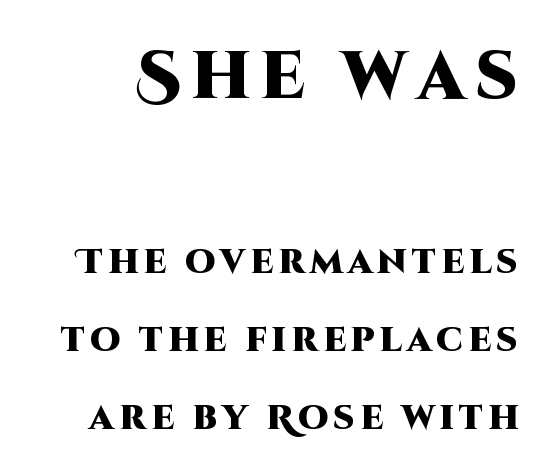
Q: Is the text bold? A: Yes.
Q: Is the text italic (slanted)? A: No, it is upright.
Q: Is the typeface a serif or a sans-serif typeface? A: Sans-serif.
Q: Is the text underlined? A: No.
Q: Is the spacing between lines tight, normal or loose? A: Loose.
Q: Which block of text is set in a larger size, the first (top) or the second (bottom)? A: The first (top) one.
Q: Width (condensed, normal, or wide)? A: Normal.
Q: Stroke contrast? A: High.
Q: x-height? A: Large.
Q: Monospaced? A: No.
